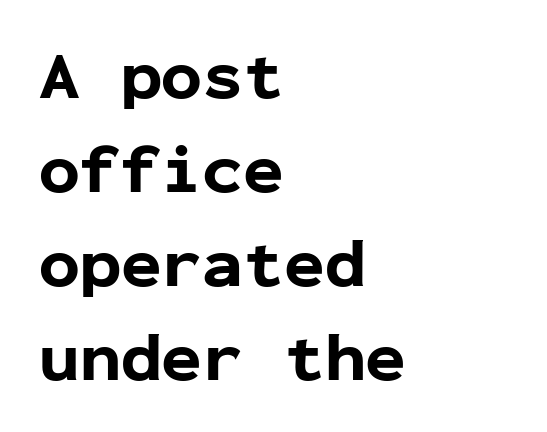
If you measured baseline to baseline, you'd find a middling distance. Each glyph is drawn with heavy, bold strokes. Glance below the letters and you will spot only blank space. Leftover space on each line is placed entirely after the last word. Spacing verdict: monospaced, one width for all characters. No italicization has been applied; the sample stays upright.
